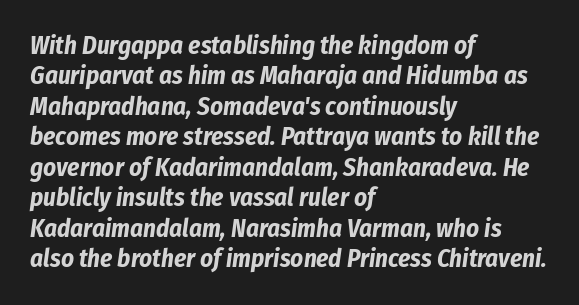
A dark, heavy texture on the line: the type is bold. Descenders hang freely into open space. Horizontal alignment here is leftward, the default for most running prose. The letterforms sit shoulder to shoulder at normal distance. This is oblique type, the kind used for emphasis or titles.
